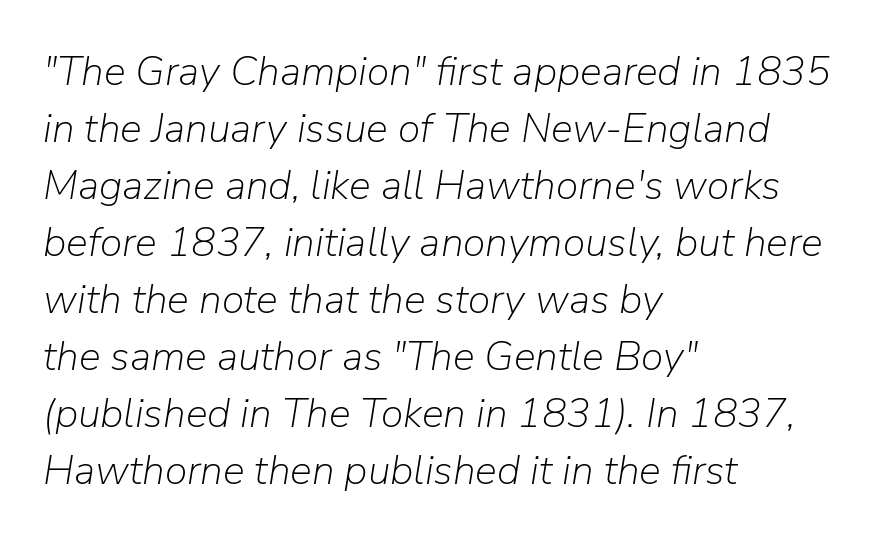
{"italic": "yes", "lean": "right", "slant_degrees": 9, "bold": "no", "weight": "light", "width": "normal", "stroke_contrast": "low", "x_height": "medium", "monospaced": "no", "underline": "no", "align": "left", "line_spacing": "normal", "line_spacing_ratio": 1.39, "letter_spacing": "normal", "letter_spacing_em": 0.0, "glyph_px": 41}
